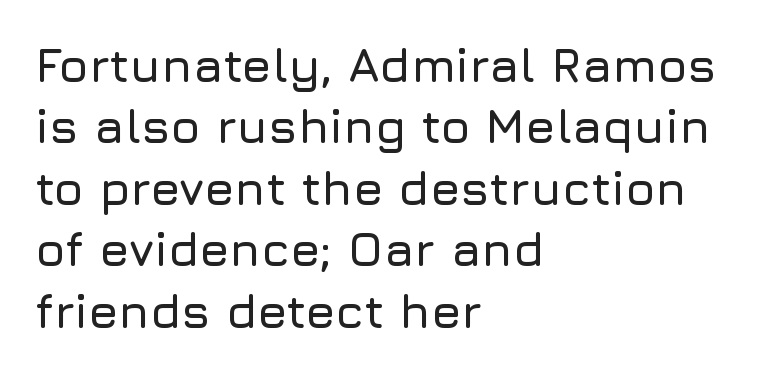
This sample uses a sans-serif face. Reading down the column, the eye jumps a familiar distance to each next line. Descender tails drop into unmarked territory. The horizontal fit of the characters is conventional and even. The paragraph has a hard left edge and a soft right edge.
